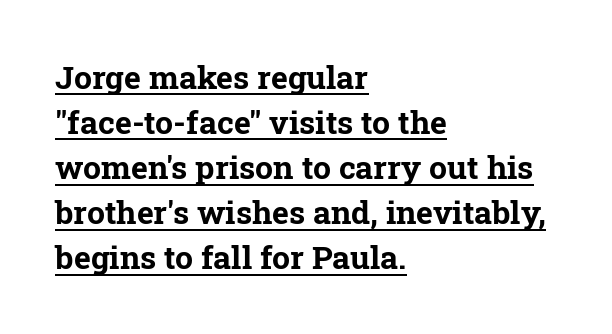
The image shows 32 px bold serif type, upright; set left-aligned, normal line spacing (1.41x), normal letter spacing, underlined; low stroke contrast and a medium x-height.
